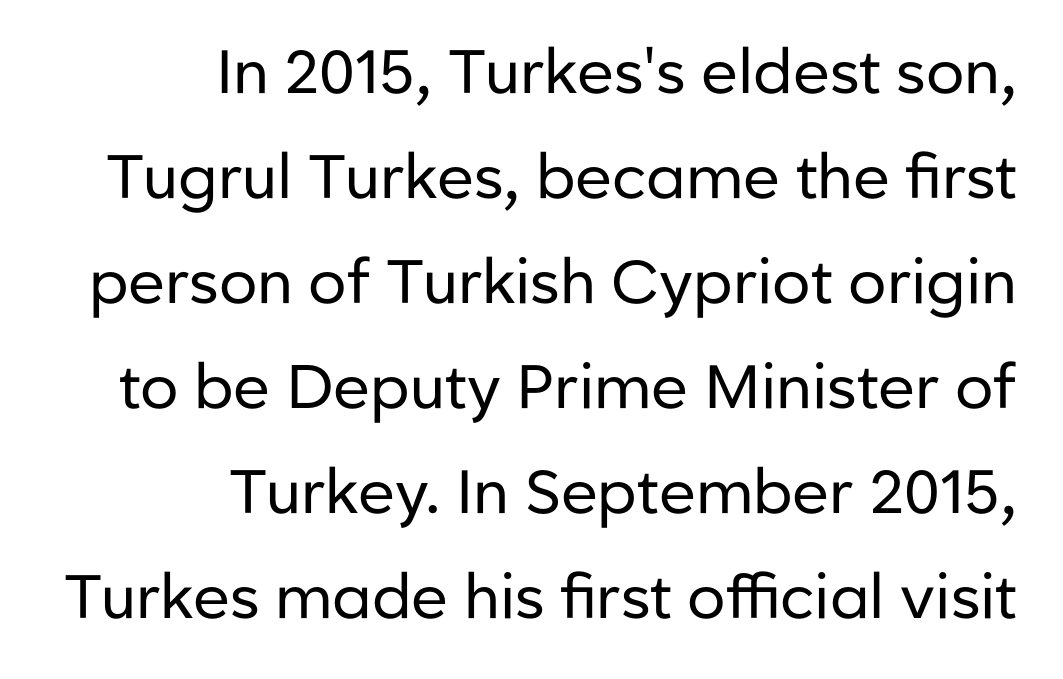
Q: Is the text bold? A: No.
Q: Is the text italic (slanted)? A: No, it is upright.
Q: Is the typeface a serif or a sans-serif typeface? A: Sans-serif.
Q: Is the text underlined? A: No.
Q: How is the paragraph aligned? A: Right-aligned.
Q: Is the spacing between letters normal or unusually wide? A: Normal.
Q: Width (condensed, normal, or wide)? A: Normal.
Q: Stroke contrast? A: Low.
Q: x-height? A: Medium.
Q: Monospaced? A: No.
